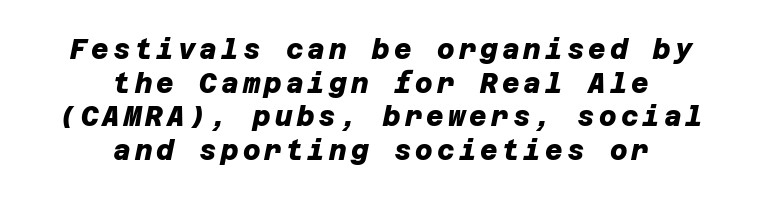
The image shows 27 px bold type; set centered, normal line spacing (1.25x), not underlined.
